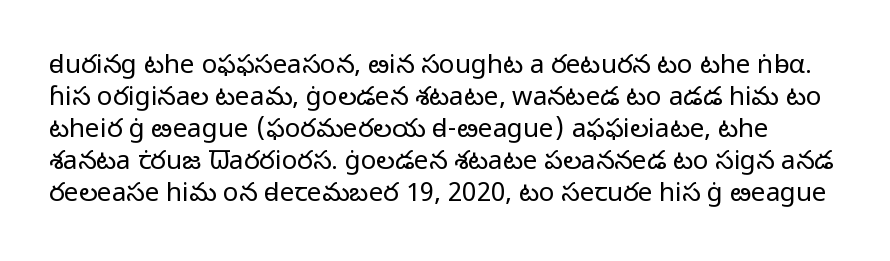
{"italic": "no", "bold": "no", "underline": "no", "line_spacing_ratio": 1.23, "letter_spacing": "normal", "letter_spacing_em": 0.0, "glyph_px": 26}
